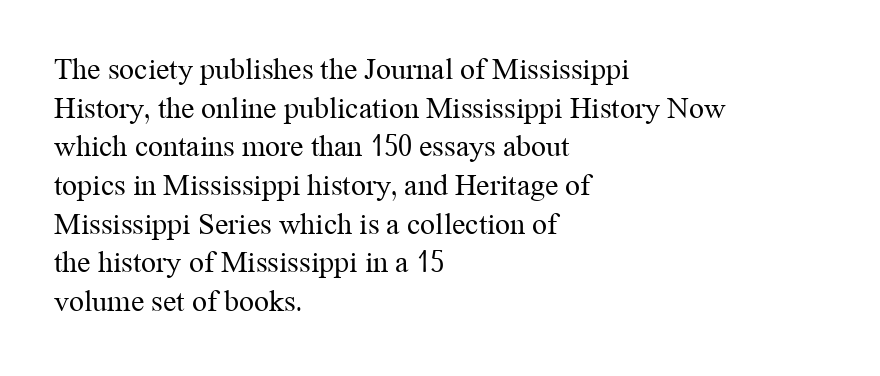
{"serif": "yes", "italic": "no", "bold": "no", "weight": "regular", "width": "normal", "stroke_contrast": "medium", "x_height": "medium", "monospaced": "no", "underline": "no", "align": "left", "line_spacing": "normal", "line_spacing_ratio": 1.29, "letter_spacing": "normal", "letter_spacing_em": 0.0, "glyph_px": 30}
